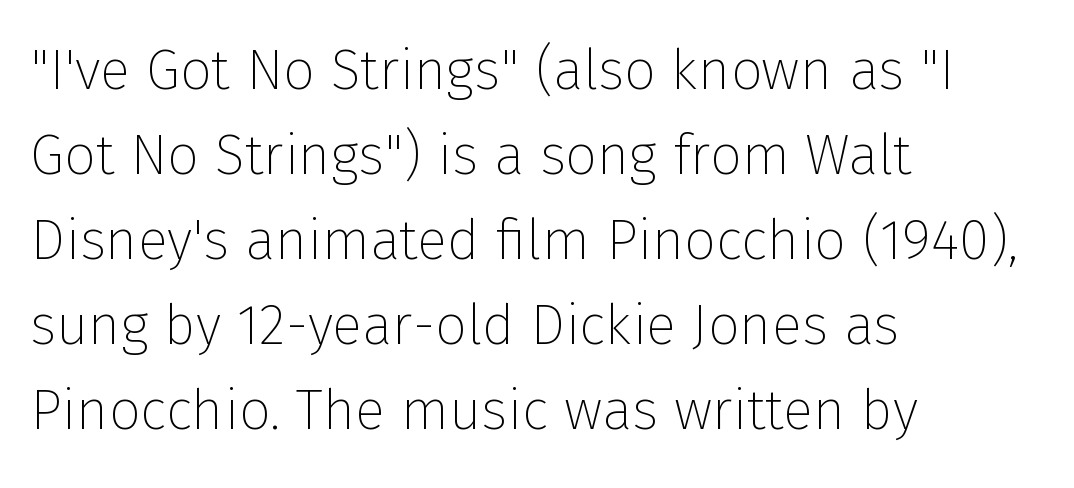
Q: Is the text bold? A: No.
Q: Is the text italic (slanted)? A: No, it is upright.
Q: Is the typeface a serif or a sans-serif typeface? A: Sans-serif.
Q: Is the text underlined? A: No.
Q: How is the paragraph aligned? A: Left-aligned.
Q: Is the spacing between letters normal or unusually wide? A: Normal.
Q: Is the spacing between lines tight, normal or loose? A: Normal.
Q: Width (condensed, normal, or wide)? A: Normal.
Q: Stroke contrast? A: Low.
Q: x-height? A: Medium.
Q: Monospaced? A: No.
